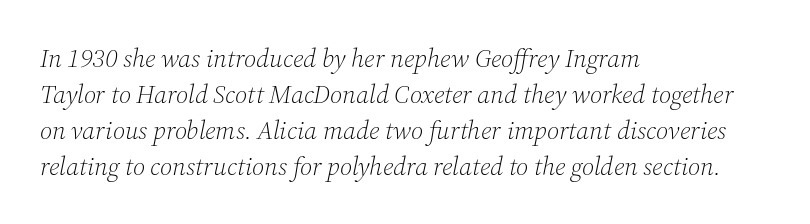
{"italic": "yes", "lean": "right", "slant_degrees": 12, "bold": "no", "underline": "no", "align": "left", "line_spacing": "normal", "line_spacing_ratio": 1.38, "letter_spacing": "normal", "letter_spacing_em": 0.0, "glyph_px": 26}
